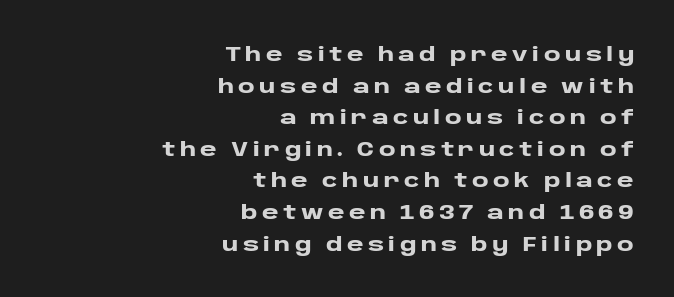
{"italic": "no", "bold": "yes", "underline": "no", "align": "right", "line_spacing": "normal", "line_spacing_ratio": 1.58, "letter_spacing": "wide", "letter_spacing_em": 0.22, "glyph_px": 20}
